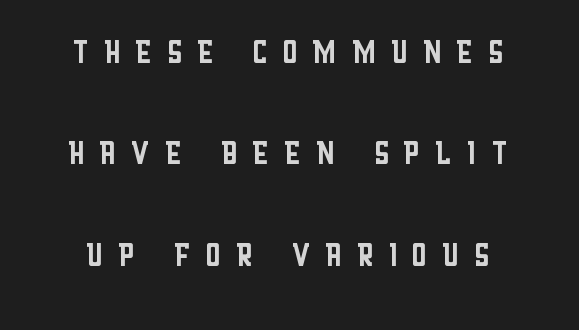
{"serif": "no", "italic": "no", "bold": "no", "weight": "regular", "width": "condensed", "stroke_contrast": "low", "x_height": "large", "monospaced": "no", "underline": "no", "line_spacing": "loose", "line_spacing_ratio": 2.36, "letter_spacing": "wide", "letter_spacing_em": 0.3, "glyph_px": 43}
